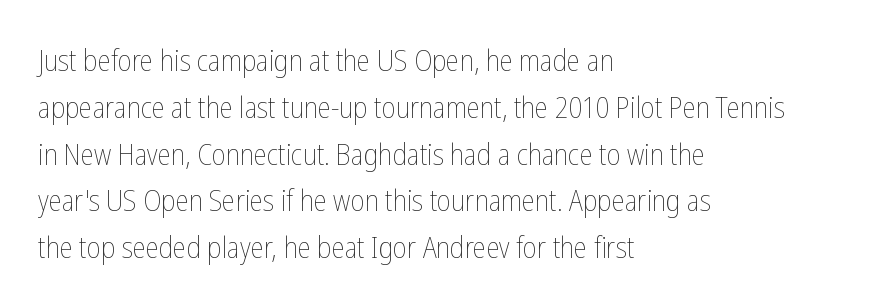
{"italic": "no", "bold": "no", "weight": "thin", "width": "condensed", "stroke_contrast": "low", "x_height": "medium", "monospaced": "no", "underline": "no", "align": "left", "line_spacing": "normal", "line_spacing_ratio": 1.56, "letter_spacing": "normal", "letter_spacing_em": 0.0, "glyph_px": 30}
